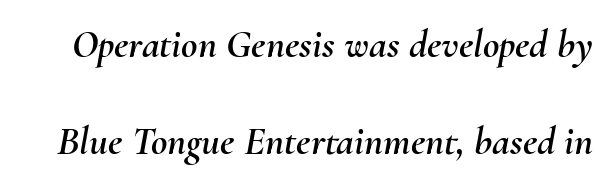
The axis of the letterforms is tilted away from vertical. Type without underlining. Here the designer chose a conventional face with non-uniform glyph widths. The designer dialed line spacing up above the default.
